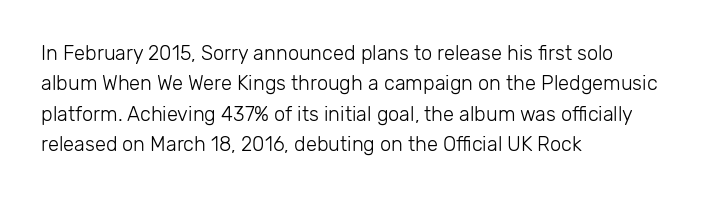
{"italic": "no", "bold": "no", "underline": "no", "align": "left", "line_spacing": "normal", "line_spacing_ratio": 1.52, "letter_spacing": "normal", "letter_spacing_em": 0.0, "glyph_px": 20}
